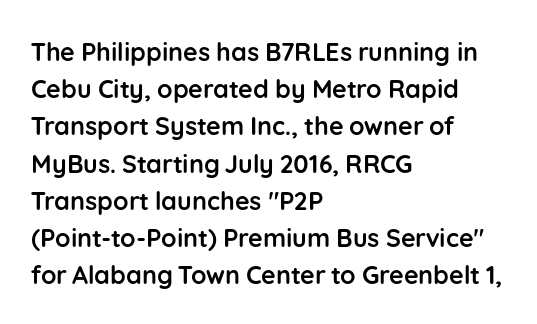
Q: Is the text bold? A: Yes.
Q: Is the text italic (slanted)? A: No, it is upright.
Q: Is the text underlined? A: No.
Q: How is the paragraph aligned? A: Left-aligned.
Q: Is the spacing between letters normal or unusually wide? A: Normal.
Q: Is the spacing between lines tight, normal or loose? A: Normal.
